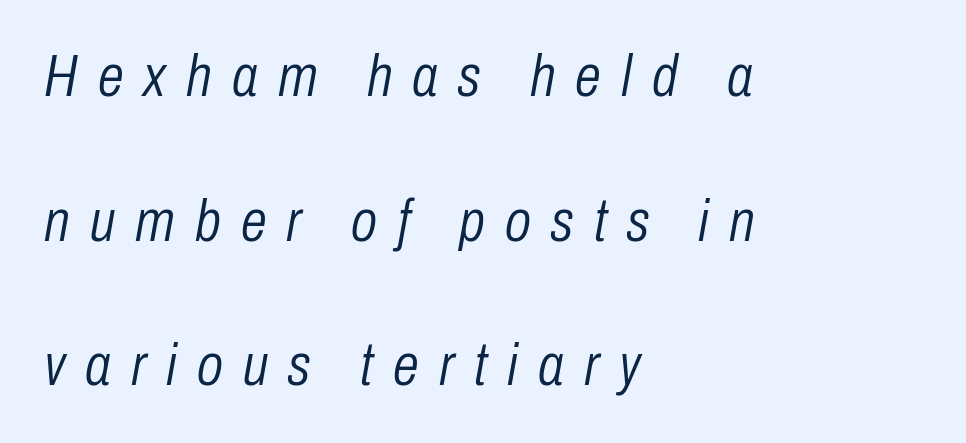
Horizontal alignment here is leftward, the default for most running prose. Successive baselines arrive slowly, with a big drop between each. These lines have a slow, spaced-out rhythm from letter to letter. The weight would be labelled regular, book, light, or lighter still.
